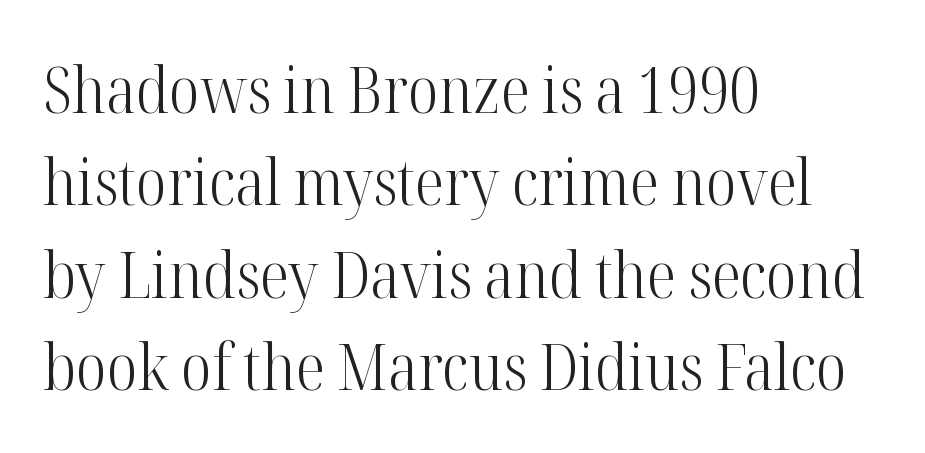
The font is comparable to plain body text, perhaps lighter. You can tell from the footed stems that serif type was used. Words appear dense and cohesive because spacing is normal. You could not count columns in this text — the font is proportionally spaced. Successive baselines arrive at the customary interval. Is the block centered? No — it sits flush against the left margin.
